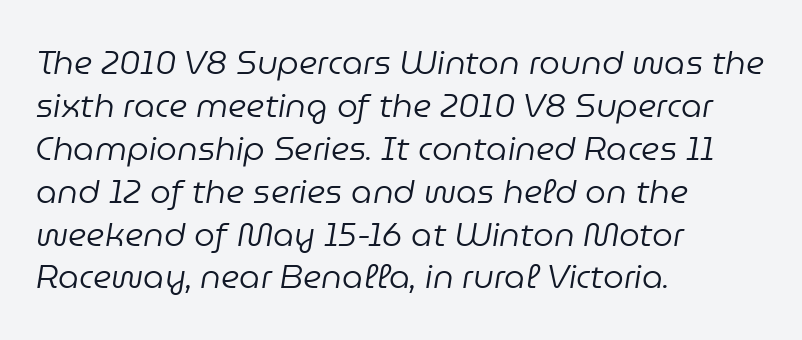
{"italic": "yes", "lean": "right", "slant_degrees": 9, "bold": "no", "weight": "regular", "width": "normal", "stroke_contrast": "low", "x_height": "medium", "monospaced": "no", "underline": "no", "align": "left", "line_spacing": "normal", "line_spacing_ratio": 1.3, "letter_spacing": "normal", "letter_spacing_em": 0.0, "glyph_px": 33}
